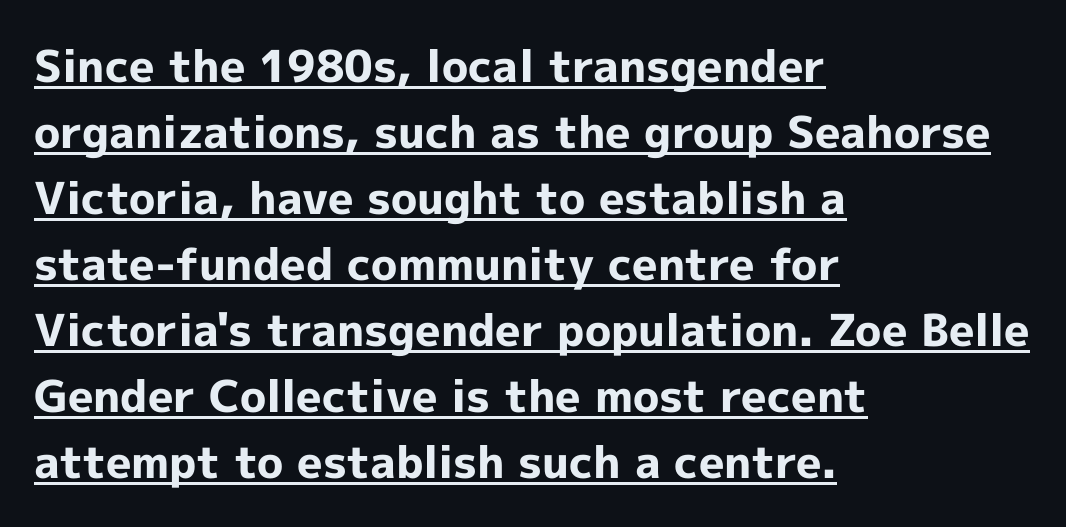
{"serif": "no", "italic": "no", "bold": "yes", "weight": "bold", "width": "normal", "x_height": "medium", "monospaced": "no", "underline": "yes", "align": "left", "line_spacing": "normal", "line_spacing_ratio": 1.5, "letter_spacing": "normal", "letter_spacing_em": 0.0, "glyph_px": 44}
